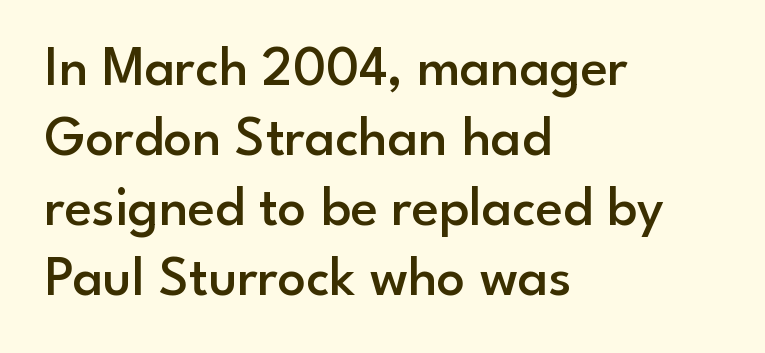
The designer went with a sans here, leaving each stem footless. Successive baselines arrive at the customary interval. Weight: semibold (demi). In terms of posture, this sample is upright. The rag falls on the right side of this text block.
